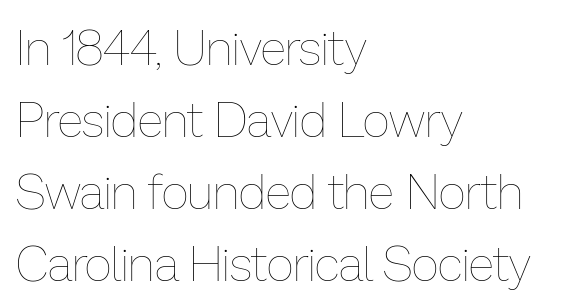
If you drew a line through each stem, it would be perfectly vertical. This block has exactly the height ordinary leading produces. The letters advance in unequal steps, a hallmark of proportional type. One-word summary of the alignment: left.
